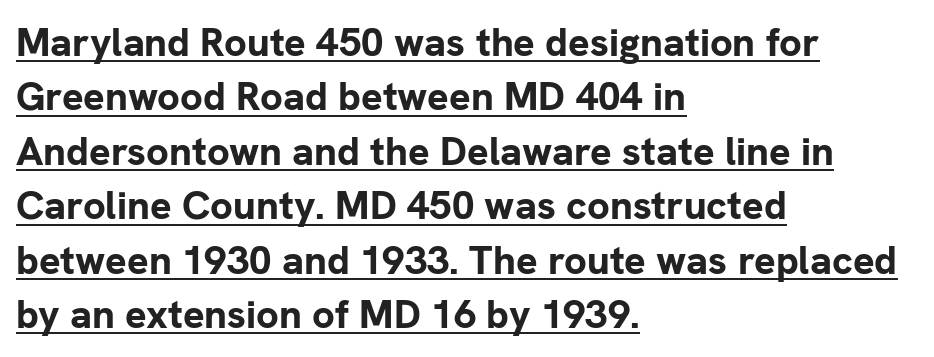
Q: Is the text bold? A: Yes.
Q: Is the text italic (slanted)? A: No, it is upright.
Q: Is the typeface a serif or a sans-serif typeface? A: Sans-serif.
Q: Is the text underlined? A: Yes.
Q: How is the paragraph aligned? A: Left-aligned.
Q: Is the spacing between letters normal or unusually wide? A: Normal.
Q: Is the spacing between lines tight, normal or loose? A: Normal.
Q: Width (condensed, normal, or wide)? A: Normal.
Q: Stroke contrast? A: Low.
Q: x-height? A: Medium.
Q: Monospaced? A: No.
